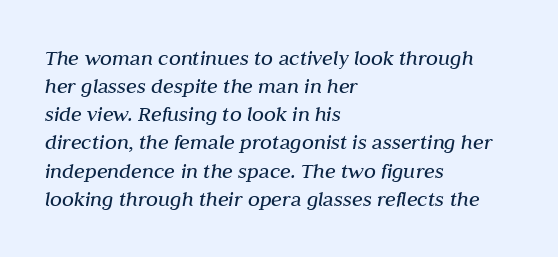
Reading down the column, the eye jumps a familiar distance to each next line. Which margin do the lines hug? The left one — the right edge is uneven. Compared with typical body copy, the letter spacing here is the same. Lines of text with bare space underneath. Vertical stems look standard width or narrower in stroke.
